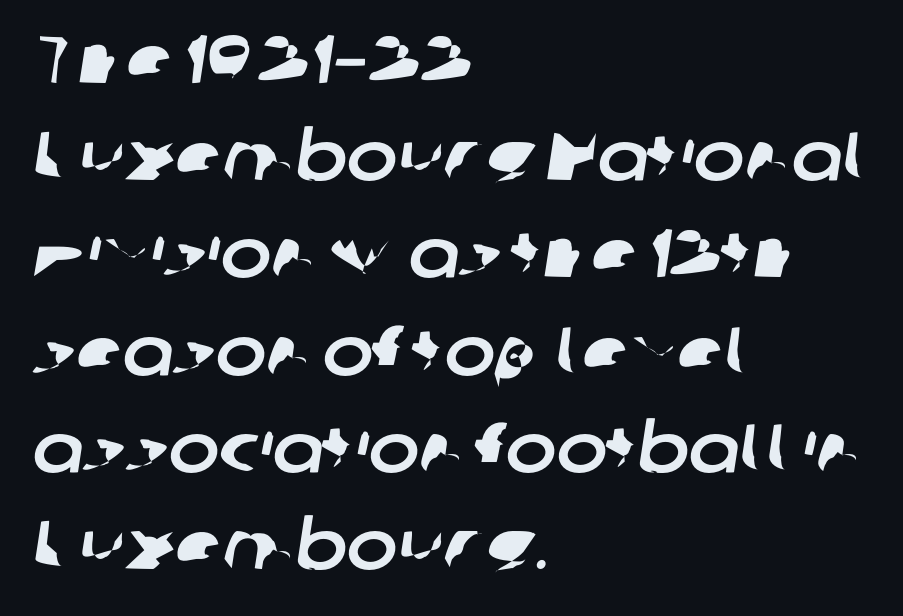
The image shows 68 px sans-serif type; set left-aligned, normal line spacing (1.43x), normal letter spacing, not underlined; low stroke contrast and a medium x-height.
